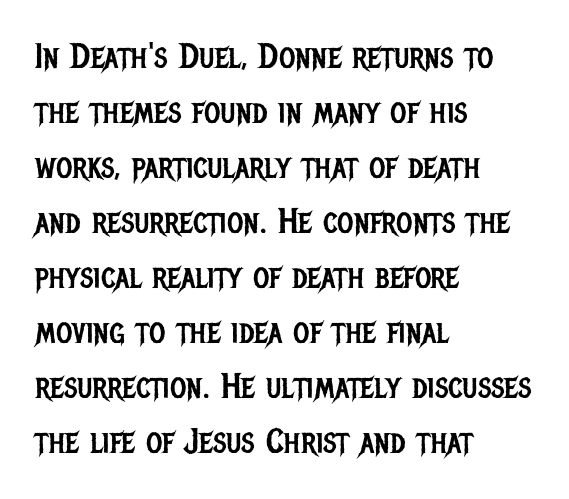
{"serif": "no", "italic": "no", "bold": "no", "weight": "regular", "width": "condensed", "stroke_contrast": "low", "x_height": "large", "monospaced": "no", "underline": "no", "align": "left", "line_spacing": "normal", "line_spacing_ratio": 1.57, "letter_spacing": "normal", "letter_spacing_em": 0.0, "glyph_px": 35}
